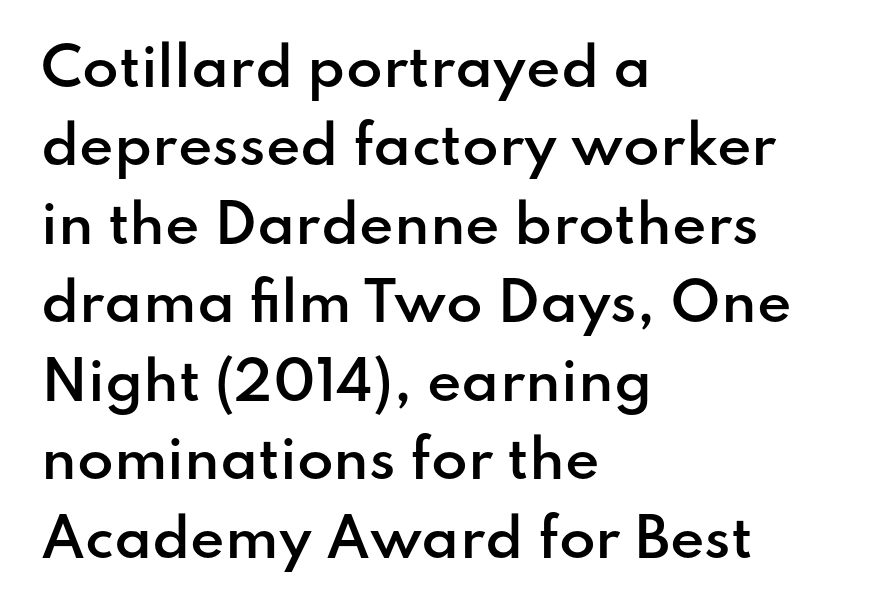
This rendering leaves character spacing at its baseline value. Stroke terminals: plain, sans-serif. Vertical spacing — default. These lines were composed using upright roman letters. One-word summary of the alignment: left.
